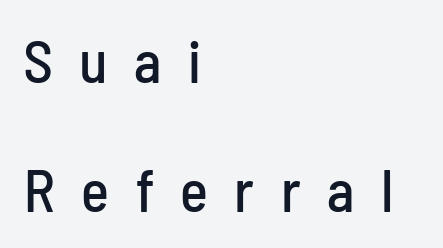
Q: Is the text italic (slanted)? A: No, it is upright.
Q: Is the typeface a serif or a sans-serif typeface? A: Sans-serif.
Q: Is the text underlined? A: No.
Q: How is the paragraph aligned? A: Left-aligned.
Q: Is the spacing between letters normal or unusually wide? A: Unusually wide.
Q: Is the spacing between lines tight, normal or loose? A: Loose.
Q: Width (condensed, normal, or wide)? A: Condensed.
Q: Stroke contrast? A: Low.
Q: x-height? A: Medium.
Q: Monospaced? A: No.
